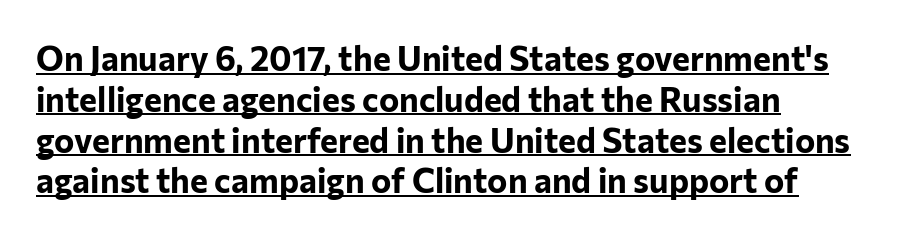
{"serif": "no", "italic": "no", "bold": "yes", "weight": "bold", "width": "normal", "stroke_contrast": "low", "x_height": "medium", "monospaced": "no", "underline": "yes", "align": "left", "line_spacing_ratio": 1.2, "letter_spacing": "normal", "letter_spacing_em": 0.0, "glyph_px": 34}
